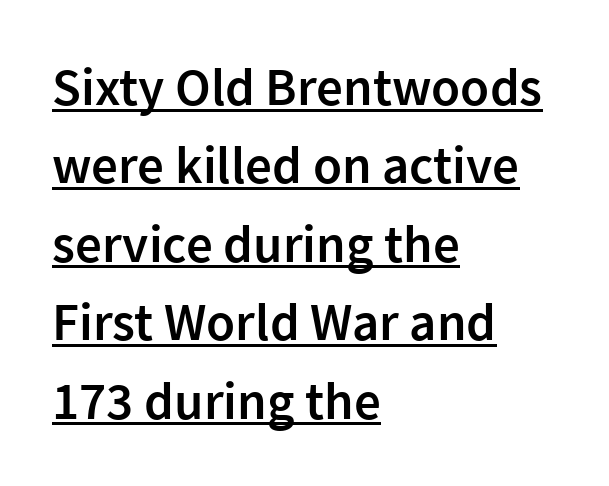
Q: Is the text bold? A: Semi-bold.
Q: Is the text italic (slanted)? A: No, it is upright.
Q: Is the typeface a serif or a sans-serif typeface? A: Sans-serif.
Q: Is the text underlined? A: Yes.
Q: How is the paragraph aligned? A: Left-aligned.
Q: Is the spacing between letters normal or unusually wide? A: Normal.
Q: Is the spacing between lines tight, normal or loose? A: Normal.
Q: Width (condensed, normal, or wide)? A: Normal.
Q: Stroke contrast? A: Low.
Q: x-height? A: Medium.
Q: Monospaced? A: No.
